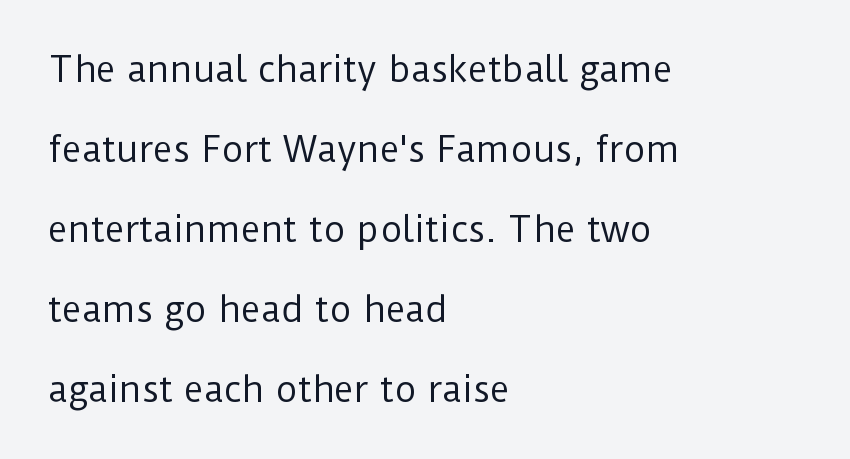
{"serif": "no", "italic": "no", "bold": "no", "weight": "regular", "width": "normal", "stroke_contrast": "low", "x_height": "medium", "monospaced": "no", "underline": "no", "align": "left", "line_spacing": "loose", "line_spacing_ratio": 2.35, "letter_spacing": "normal", "letter_spacing_em": 0.0, "glyph_px": 34}
